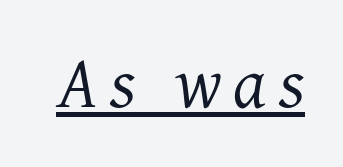
{"serif": "yes", "italic": "yes", "lean": "right", "slant_degrees": 7, "bold": "no", "weight": "regular", "width": "normal", "stroke_contrast": "medium", "x_height": "medium", "monospaced": "no", "underline": "yes", "glyph_px": 73}
